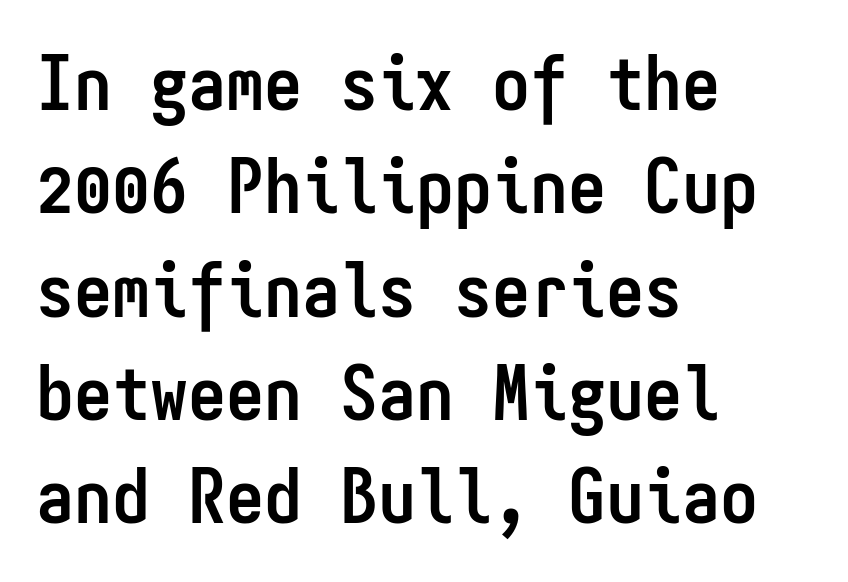
Q: Is the text bold? A: Yes.
Q: Is the text italic (slanted)? A: No, it is upright.
Q: Is the typeface a serif or a sans-serif typeface? A: Sans-serif.
Q: Is the text underlined? A: No.
Q: How is the paragraph aligned? A: Left-aligned.
Q: Is the spacing between letters normal or unusually wide? A: Normal.
Q: Is the spacing between lines tight, normal or loose? A: Normal.
Q: Width (condensed, normal, or wide)? A: Condensed.
Q: Stroke contrast? A: Low.
Q: x-height? A: Medium.
Q: Monospaced? A: Yes.
